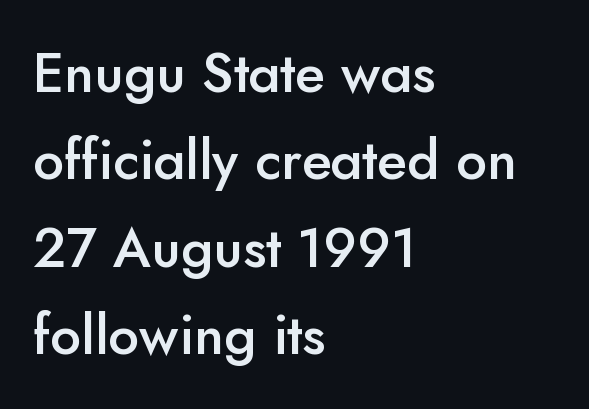
{"serif": "no", "italic": "no", "bold": "semi", "weight": "semibold", "width": "normal", "stroke_contrast": "low", "x_height": "small", "monospaced": "no", "underline": "no", "align": "left", "line_spacing": "normal", "line_spacing_ratio": 1.59, "letter_spacing": "normal", "letter_spacing_em": 0.0, "glyph_px": 55}
